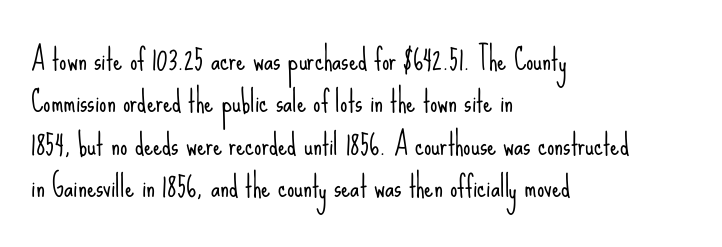
Q: Is the text bold? A: No.
Q: Is the text italic (slanted)? A: No, it is upright.
Q: Is the typeface a serif or a sans-serif typeface? A: Sans-serif.
Q: Is the text underlined? A: No.
Q: How is the paragraph aligned? A: Left-aligned.
Q: Is the spacing between letters normal or unusually wide? A: Normal.
Q: Is the spacing between lines tight, normal or loose? A: Normal.
Q: Width (condensed, normal, or wide)? A: Condensed.
Q: Stroke contrast? A: Low.
Q: x-height? A: Small.
Q: Monospaced? A: No.
